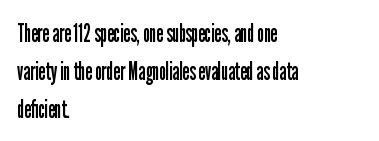
Q: Is the text bold? A: No.
Q: Is the text italic (slanted)? A: No, it is upright.
Q: Is the text underlined? A: No.
Q: How is the paragraph aligned? A: Left-aligned.
Q: Is the spacing between letters normal or unusually wide? A: Normal.
Q: Is the spacing between lines tight, normal or loose? A: Normal.
